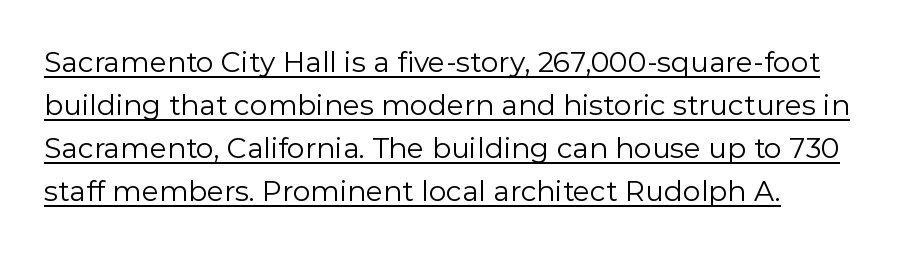
A continuous stroke trails under the words, as in a hyperlink. Horizontal bands of white between lines are of average thickness. The weight would be labelled regular, book, light, or lighter still. You could not count columns in this text — the font is proportionally spaced.
